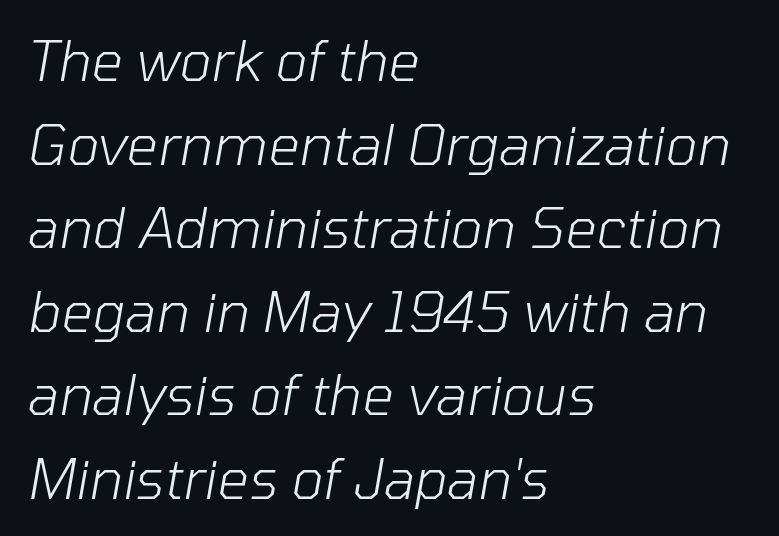
Proportional: the letters do not fall into vertical columns. The passage shown is not underscored anywhere. Default kerning and tracking; the words read as compact shapes. No extra ink here — the face is not bold.
